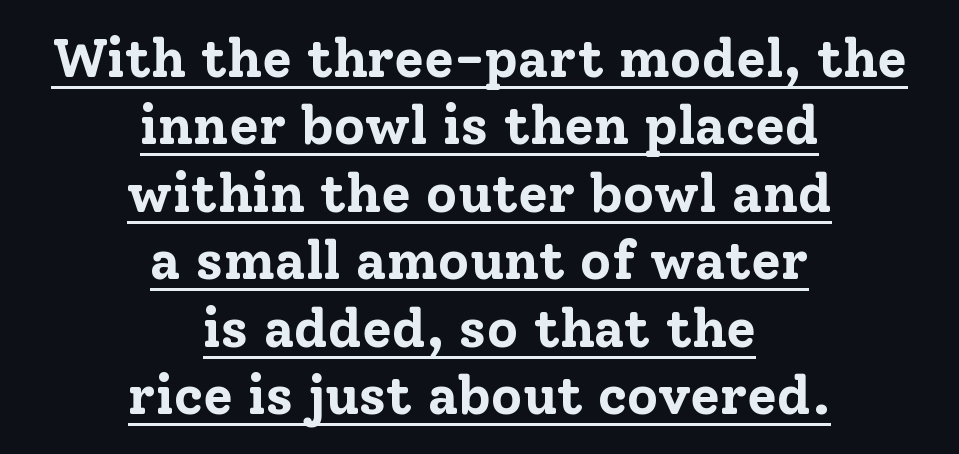
{"serif": "yes", "italic": "no", "bold": "yes", "weight": "bold", "width": "normal", "stroke_contrast": "low", "x_height": "medium", "monospaced": "no", "underline": "yes", "align": "center", "line_spacing": "normal", "line_spacing_ratio": 1.25, "letter_spacing": "normal", "letter_spacing_em": 0.0, "glyph_px": 54}
